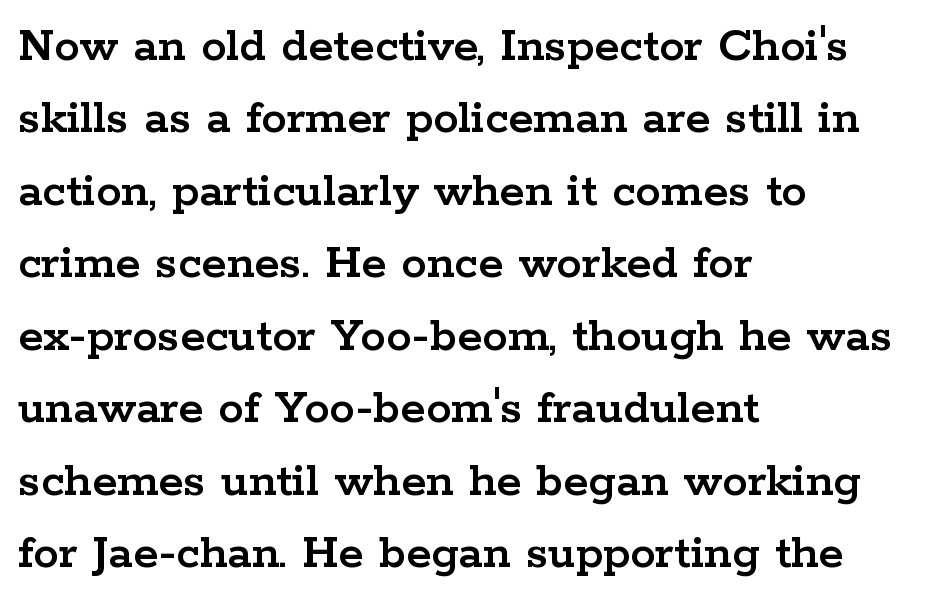
Q: Is the text italic (slanted)? A: No, it is upright.
Q: Is the typeface a serif or a sans-serif typeface? A: Serif.
Q: Is the text underlined? A: No.
Q: How is the paragraph aligned? A: Left-aligned.
Q: Is the spacing between letters normal or unusually wide? A: Normal.
Q: Is the spacing between lines tight, normal or loose? A: Normal.
Q: Width (condensed, normal, or wide)? A: Wide.
Q: Stroke contrast? A: Low.
Q: x-height? A: Medium.
Q: Monospaced? A: No.
